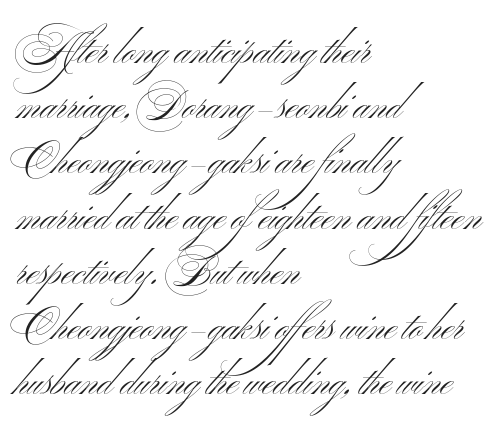
No extra ink here — the face is not bold. Spacing verdict: proportional, widths tailored to each character. Leading: standard. Nobody drew a line under any word here. Which margin do the lines hug? The left one — the right edge is uneven.
